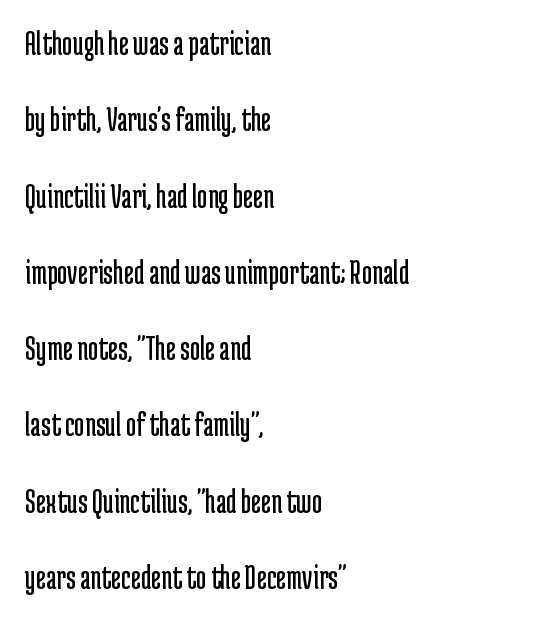
The image shows 35 px regular-weight, condensed sans-serif type, upright; set left-aligned, loose line spacing (2.18x), normal letter spacing, not underlined; low stroke contrast and a medium x-height.
